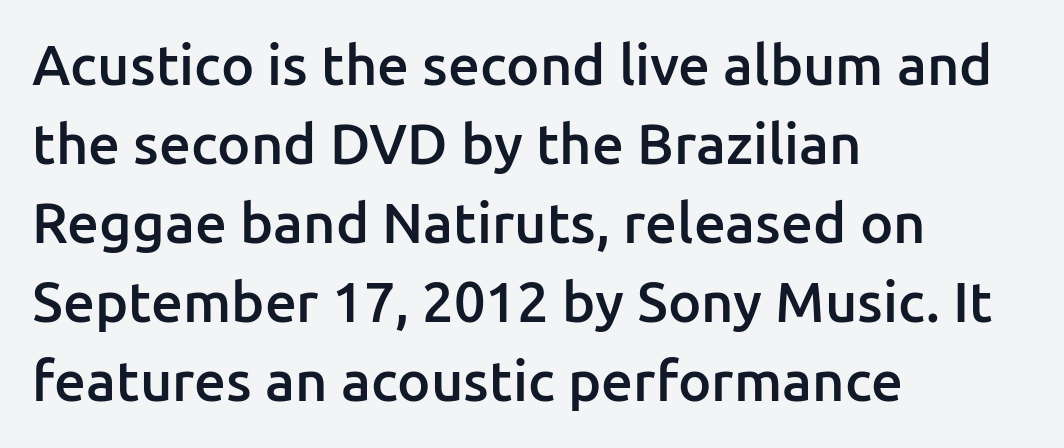
Q: Is the text bold? A: Semi-bold.
Q: Is the text italic (slanted)? A: No, it is upright.
Q: Is the typeface a serif or a sans-serif typeface? A: Sans-serif.
Q: Is the text underlined? A: No.
Q: How is the paragraph aligned? A: Left-aligned.
Q: Is the spacing between letters normal or unusually wide? A: Normal.
Q: Is the spacing between lines tight, normal or loose? A: Normal.
Q: Width (condensed, normal, or wide)? A: Normal.
Q: Stroke contrast? A: Low.
Q: x-height? A: Medium.
Q: Monospaced? A: No.
